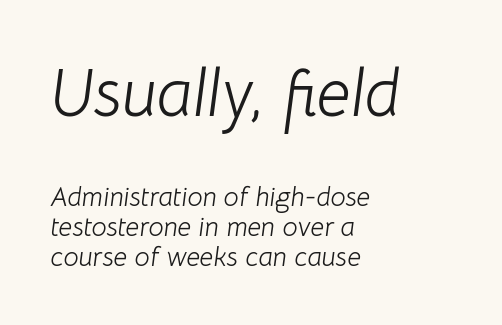
The image shows 67 px light type, italic (leaning right); set left-aligned, tight line spacing (1.11x), normal letter spacing, not underlined; the first (top) block is 2.48x larger; low stroke contrast and a medium x-height.
